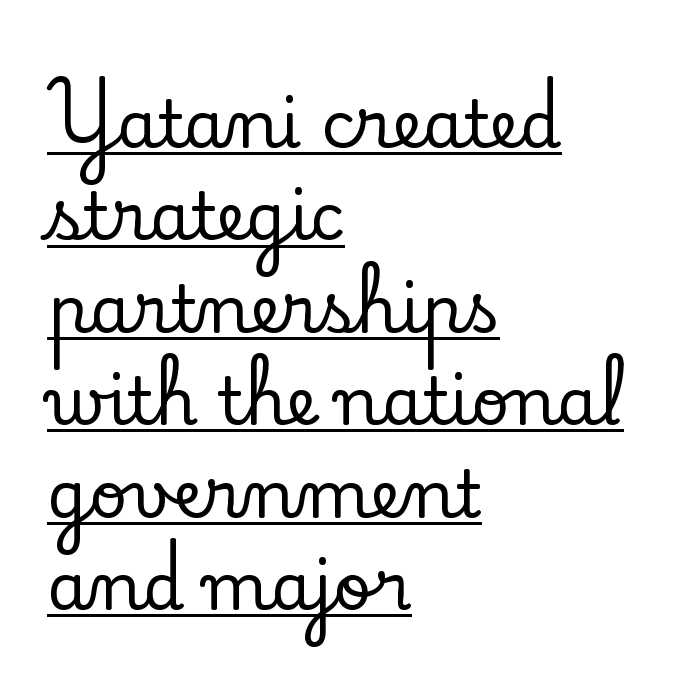
Looks like regular typesetting: each glyph gets only the width it needs. Underlining? Definitely there. In terms of letterform style, serifs are clearly present. Leading: standard. Ordinary non-slanted type is in use. In CSS terms this would be text-align: left.
